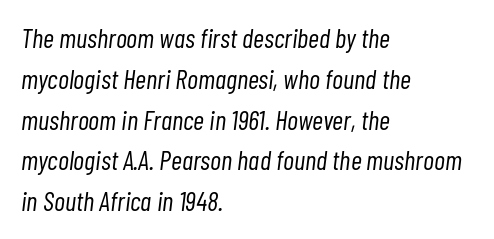
Notice how descenders clear the ascenders below comfortably — that's standard leading. Weight: not bold — regular or lighter. These lines are set flush left with a ragged right edge. The passage shown is not underscored anywhere. The axis of the letterforms is tilted away from vertical.
